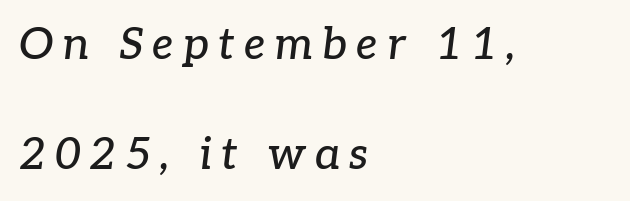
The image shows 44 px serif type, italic (leaning right); set left-aligned, loose line spacing (2.49x), unusually wide letter spacing (+0.21 em), not underlined; low stroke contrast and a medium x-height.
